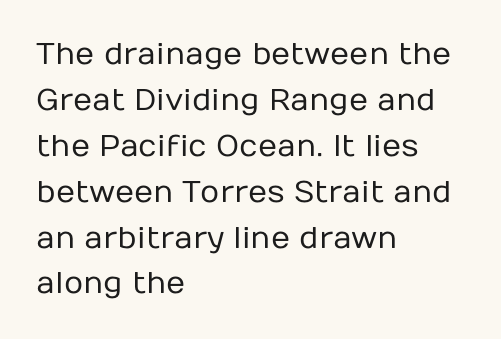
The block of text has a typical density, with ordinary space between rows. A typesetter would call this proportional, since set widths differ per character. Standard letterfit; no display-style spreading of the glyphs. This rendering employs a face without finishing strokes, i.e., a sans-serif. Every stem runs plumb, perpendicular to the baseline.
